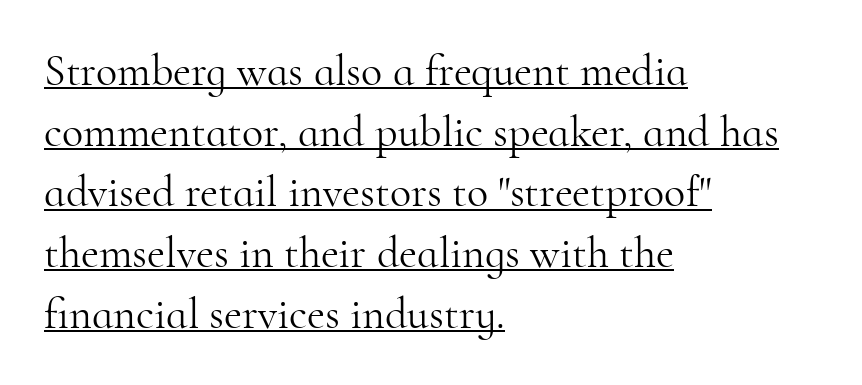
Q: Is the text bold? A: No.
Q: Is the text italic (slanted)? A: No, it is upright.
Q: Is the typeface a serif or a sans-serif typeface? A: Serif.
Q: Is the text underlined? A: Yes.
Q: How is the paragraph aligned? A: Left-aligned.
Q: Is the spacing between letters normal or unusually wide? A: Normal.
Q: Is the spacing between lines tight, normal or loose? A: Normal.
Q: Width (condensed, normal, or wide)? A: Normal.
Q: Stroke contrast? A: High.
Q: x-height? A: Small.
Q: Monospaced? A: No.
